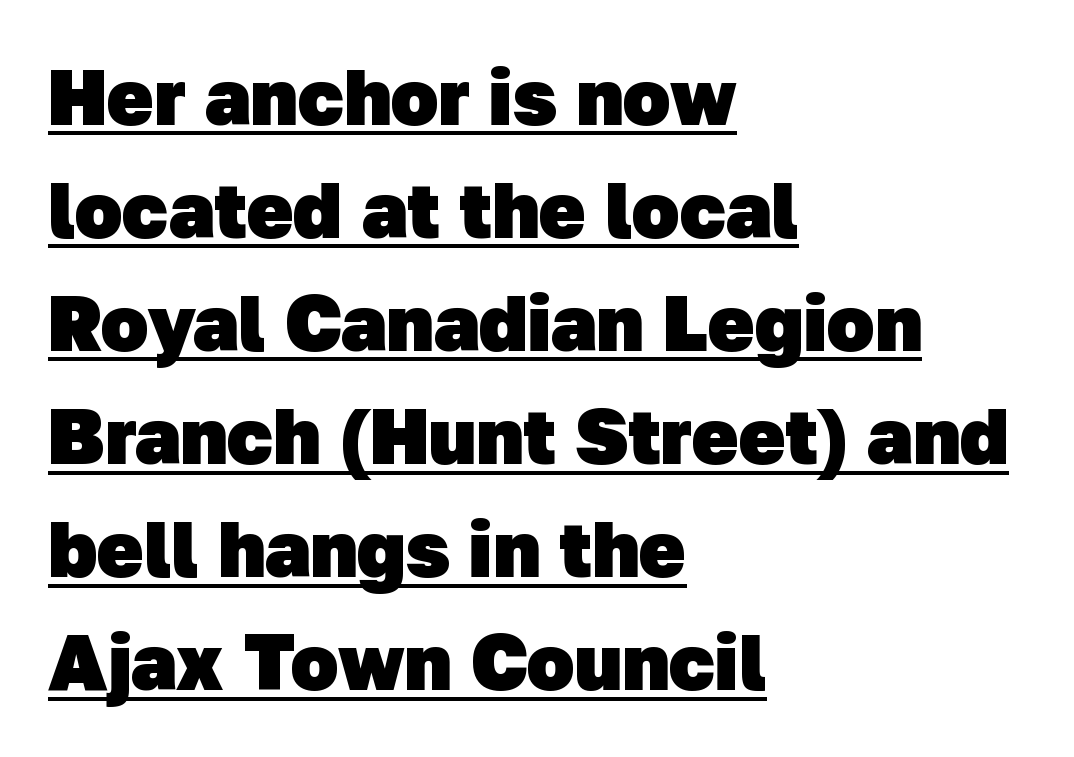
You'd pick this weight for a headline — it's a proper bold. Reading down the block, your eye returns to a fixed left position each line. Underlining? Definitely there. A normal amount of white space separates one row of letters from the next.
